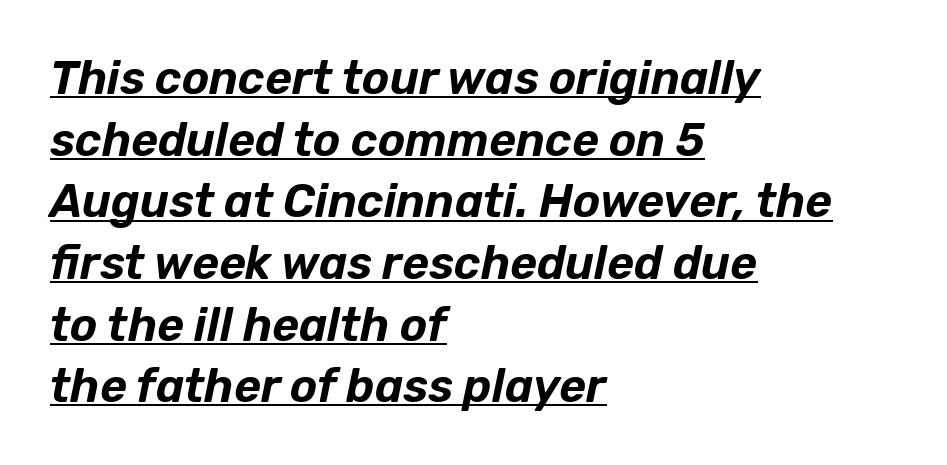
A baseline rule has been typeset under these characters. The passage shown is typed in a proportional face where columns would drift. Rendered with sloped, italic letterforms. Between one letter and the next there's only the usual sliver of space.
